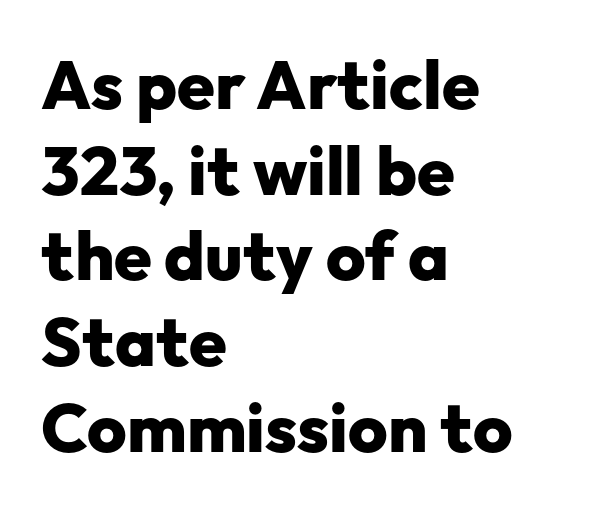
The space directly below the letters is spotless. The typography opts for an upright posture over an oblique one. Which margin do the lines hug? The left one — the right edge is uneven. The face used here is a sans, in the tradition of grotesques and geometrics. Between one letter and the next there's only the usual sliver of space. The face used here is proportionally spaced, like ordinary book or web type.
